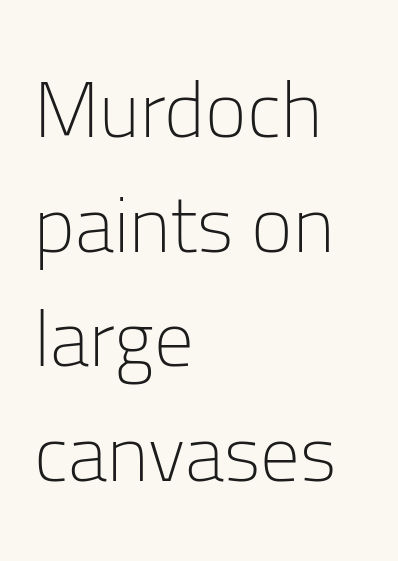
{"serif": "no", "italic": "no", "bold": "no", "weight": "light", "width": "normal", "stroke_contrast": "low", "x_height": "medium", "monospaced": "no", "underline": "no", "align": "left", "line_spacing": "normal", "line_spacing_ratio": 1.45, "letter_spacing": "normal", "letter_spacing_em": 0.0, "glyph_px": 79}
